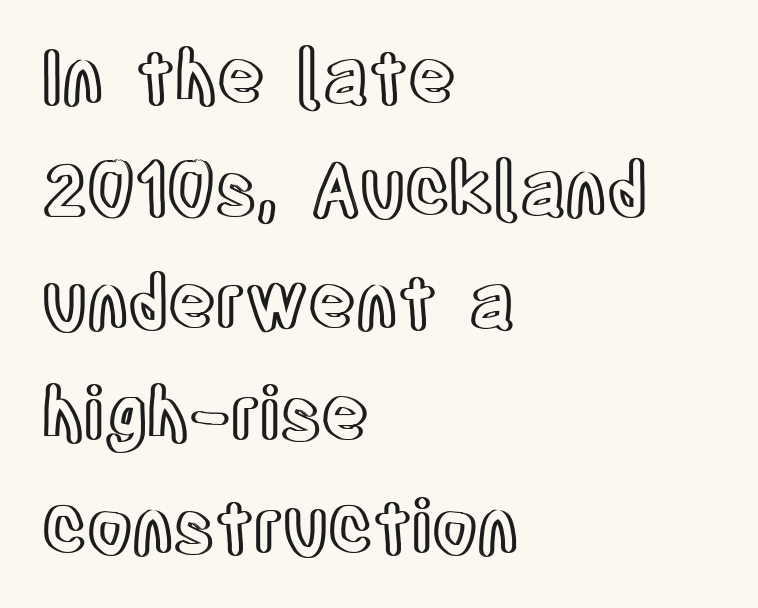
Q: Is the text italic (slanted)? A: No, it is upright.
Q: Is the text underlined? A: No.
Q: How is the paragraph aligned? A: Left-aligned.
Q: Is the spacing between letters normal or unusually wide? A: Normal.
Q: Is the spacing between lines tight, normal or loose? A: Normal.
Q: Width (condensed, normal, or wide)? A: Condensed.
Q: x-height? A: Large.
Q: Monospaced? A: No.
